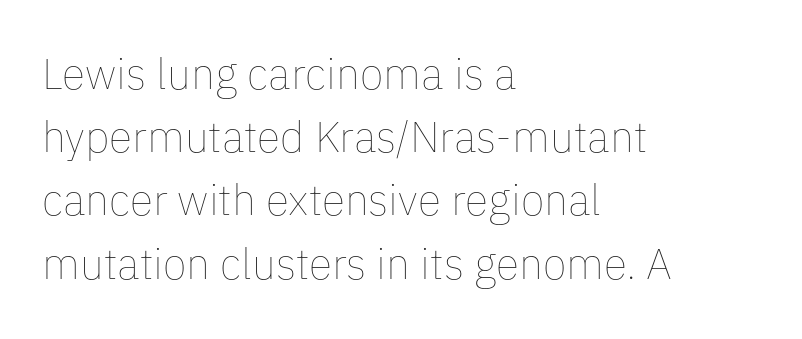
The image shows 43 px thin type, upright; set left-aligned, normal line spacing (1.47x), normal letter spacing, not underlined; low stroke contrast and a medium x-height.
